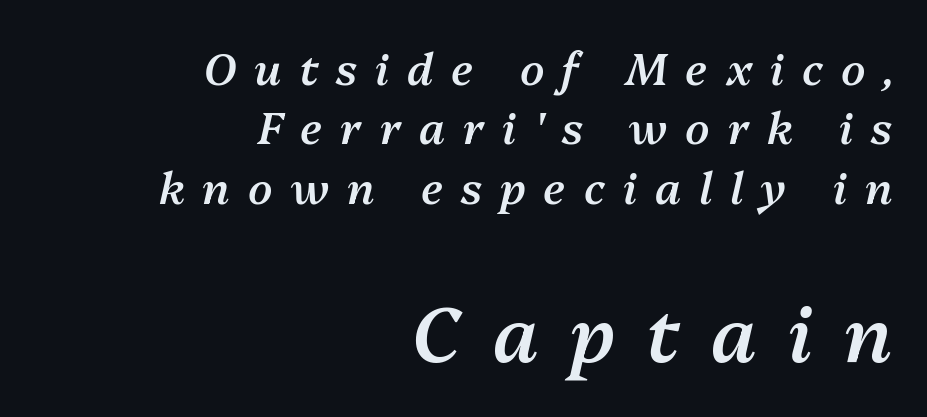
The image shows 77 px semibold type, italic (leaning right); set right-aligned, normal line spacing (1.35x), unusually wide letter spacing (+0.41 em), not underlined; the second (bottom) block is 1.75x larger; medium stroke contrast and a medium x-height.
